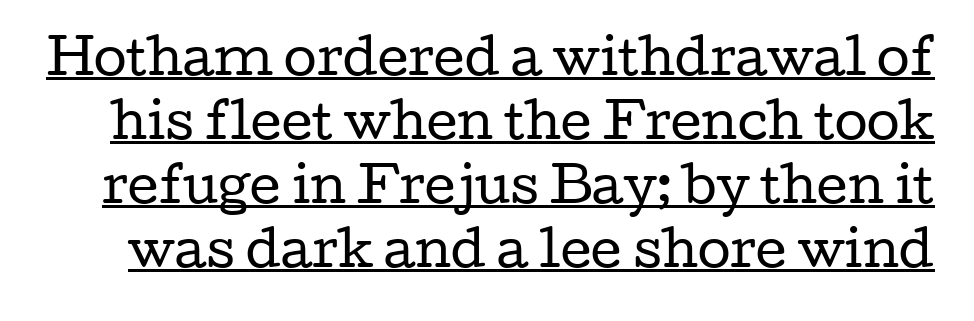
{"serif": "yes", "italic": "no", "bold": "no", "weight": "regular", "width": "wide", "stroke_contrast": "low", "x_height": "medium", "monospaced": "no", "underline": "yes", "line_spacing": "normal", "line_spacing_ratio": 1.33, "letter_spacing": "normal", "letter_spacing_em": 0.0, "glyph_px": 48}
